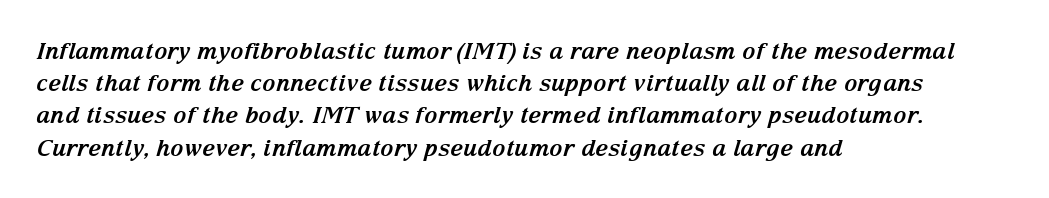
{"italic": "yes", "lean": "right", "slant_degrees": 15, "bold": "yes", "underline": "no", "align": "left", "line_spacing": "normal", "line_spacing_ratio": 1.4, "letter_spacing": "normal", "letter_spacing_em": 0.0, "glyph_px": 23}
